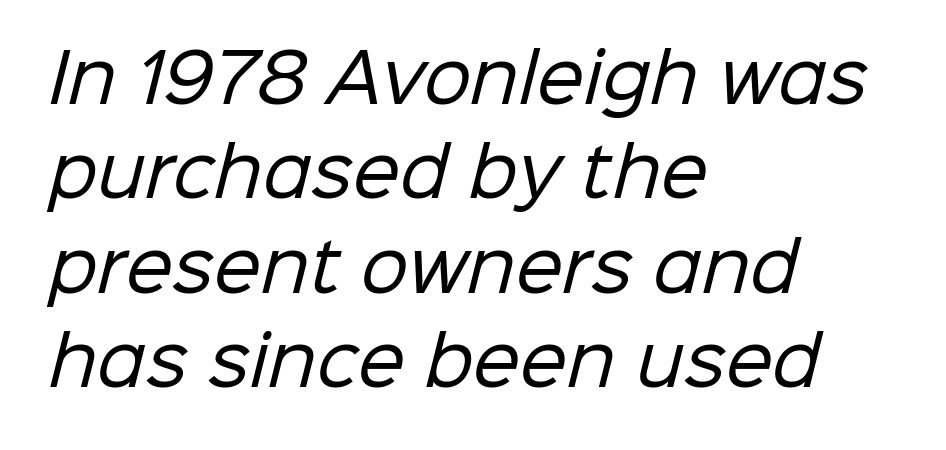
The image shows 67 px regular-weight sans-serif type; set left-aligned, normal line spacing (1.41x), normal letter spacing, not underlined; low stroke contrast and a medium x-height.
